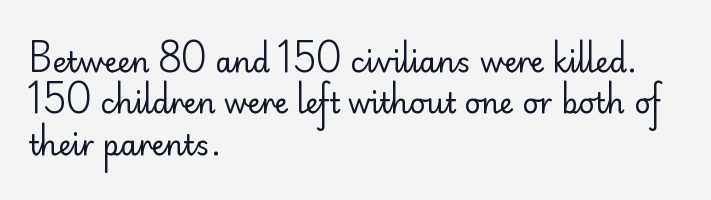
If you measured baseline to baseline, you'd find a middling distance. Decoration check: the copy has no underline. Ink coverage per letter is moderate at most. This sample uses plain, unmodified letter spacing. Every row of glyphs begins at an identical x-position on the left. Tall strokes in this sample are plumb rather than angled.
